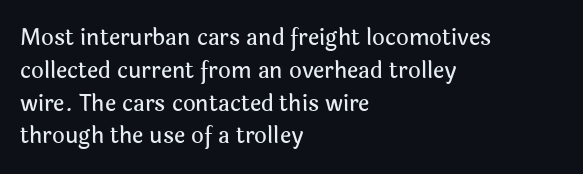
Q: Is the text italic (slanted)? A: No, it is upright.
Q: Is the text underlined? A: No.
Q: How is the paragraph aligned? A: Left-aligned.
Q: Is the spacing between letters normal or unusually wide? A: Normal.
Q: Is the spacing between lines tight, normal or loose? A: Normal.
